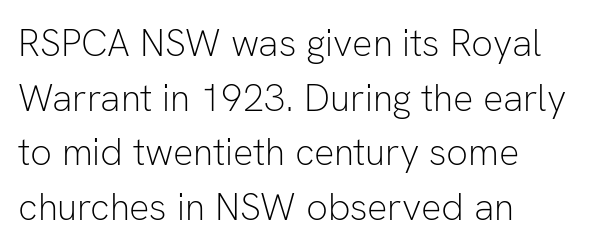
The image shows 38 px light sans-serif type, upright; set left-aligned, normal line spacing (1.44x), normal letter spacing, not underlined; low stroke contrast and a medium x-height.
